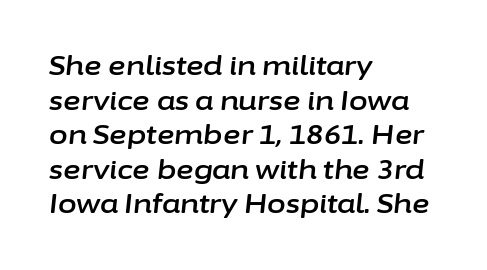
The image shows 27 px text type, italic (leaning right); set left-aligned, normal line spacing (1.28x), normal letter spacing, not underlined.
